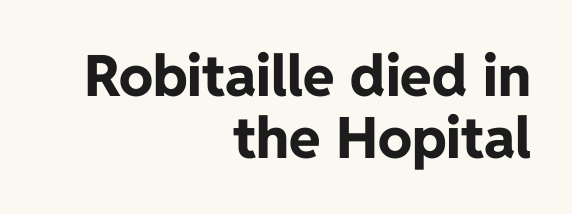
{"serif": "no", "italic": "no", "bold": "yes", "weight": "bold", "width": "normal", "stroke_contrast": "low", "x_height": "medium", "monospaced": "no", "underline": "no", "align": "right", "line_spacing": "tight", "line_spacing_ratio": 1.09, "letter_spacing": "normal", "letter_spacing_em": 0.0, "glyph_px": 57}
